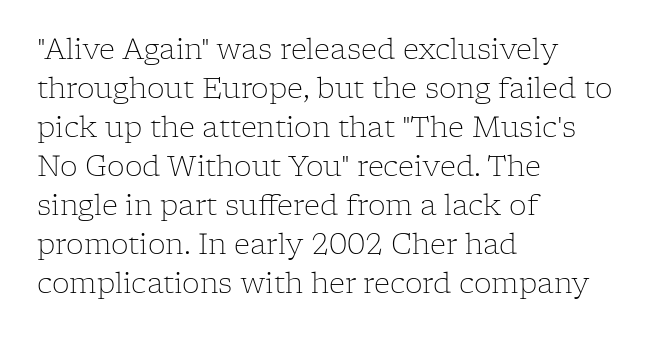
The image shows 28 px light serif type, upright; set left-aligned, normal line spacing (1.39x), normal letter spacing, not underlined; low stroke contrast and a medium x-height.
